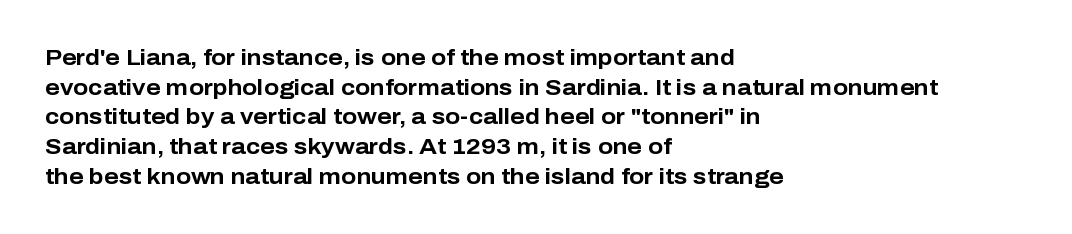
{"italic": "no", "bold": "yes", "underline": "no", "align": "left", "line_spacing": "normal", "line_spacing_ratio": 1.35, "letter_spacing": "normal", "letter_spacing_em": 0.0, "glyph_px": 22}
